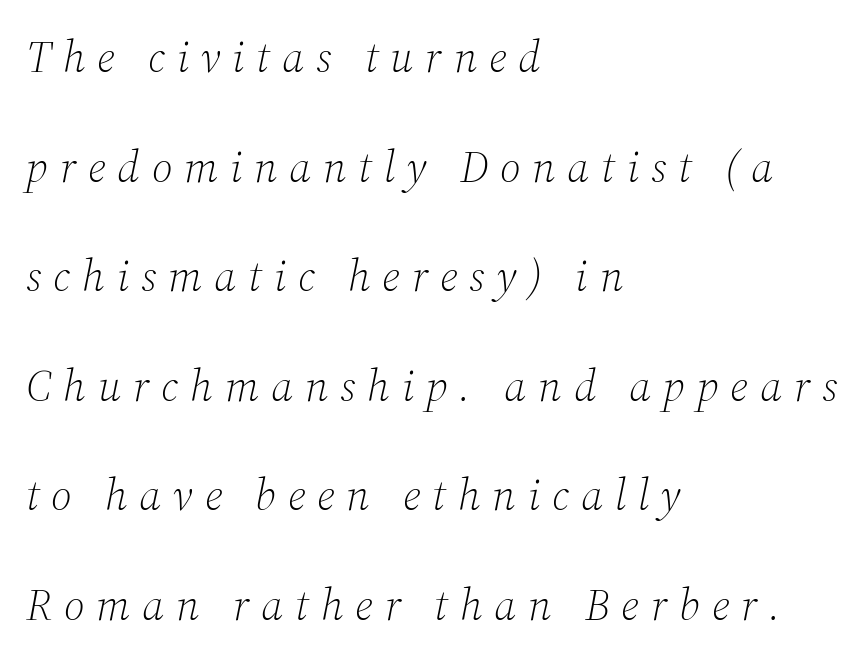
The passage shown leans; its letterforms are oblique. Each stroke keeps to a modest, everyday thickness or less. Each letter keeps its own natural width here, so spacing adapts to shape. Alignment: flush left. The space between consecutive lines is lavish. Does the type have serifs? Yes, each stem ends in a small foot.
